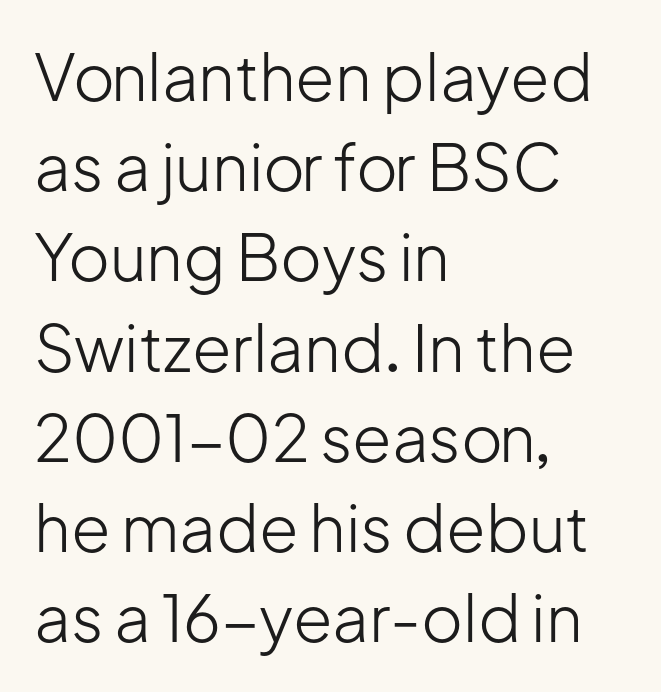
Q: Is the text bold? A: No.
Q: Is the text italic (slanted)? A: No, it is upright.
Q: Is the typeface a serif or a sans-serif typeface? A: Sans-serif.
Q: Is the text underlined? A: No.
Q: How is the paragraph aligned? A: Left-aligned.
Q: Is the spacing between letters normal or unusually wide? A: Normal.
Q: Is the spacing between lines tight, normal or loose? A: Normal.
Q: Width (condensed, normal, or wide)? A: Normal.
Q: Stroke contrast? A: Low.
Q: x-height? A: Medium.
Q: Monospaced? A: No.
